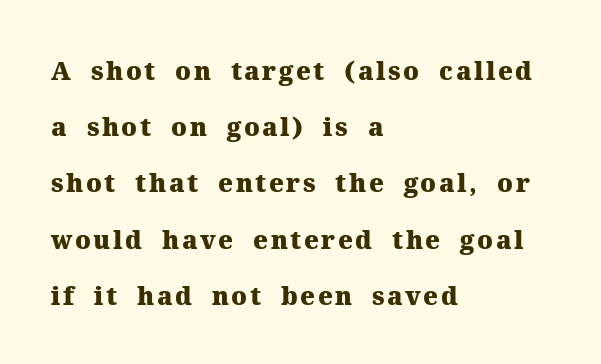
{"italic": "no", "bold": "yes", "underline": "no", "align": "left", "line_spacing": "loose", "line_spacing_ratio": 2.25, "glyph_px": 25}
